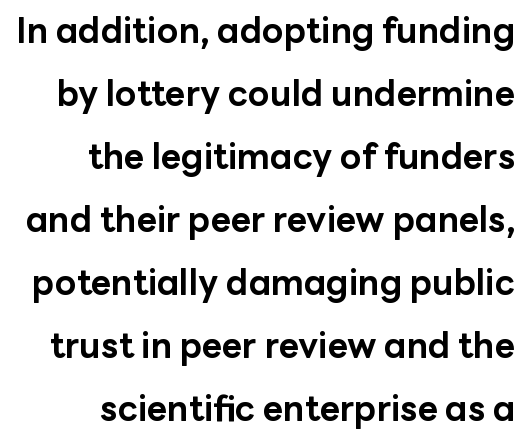
Has an underline been added? It has not. Quick note: not italic, upright. Stroke terminals: plain, sans-serif. The letters advance in unequal steps, a hallmark of proportional type. Tracking here is standard; glyphs follow each other at the usual distance. A full-strength bold gives these letters their thick strokes.
